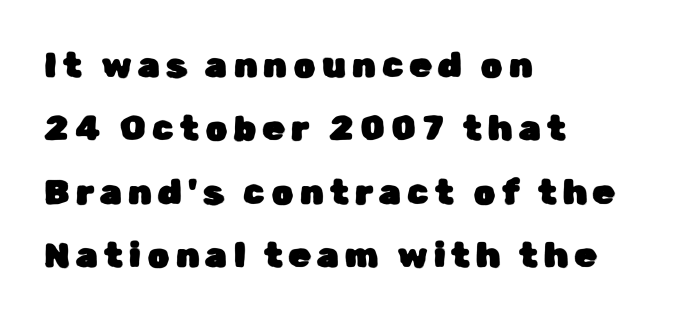
Q: Is the text italic (slanted)? A: No, it is upright.
Q: Is the typeface a serif or a sans-serif typeface? A: Sans-serif.
Q: Is the text underlined? A: No.
Q: How is the paragraph aligned? A: Left-aligned.
Q: Width (condensed, normal, or wide)? A: Normal.
Q: Stroke contrast? A: Low.
Q: x-height? A: Medium.
Q: Monospaced? A: No.
